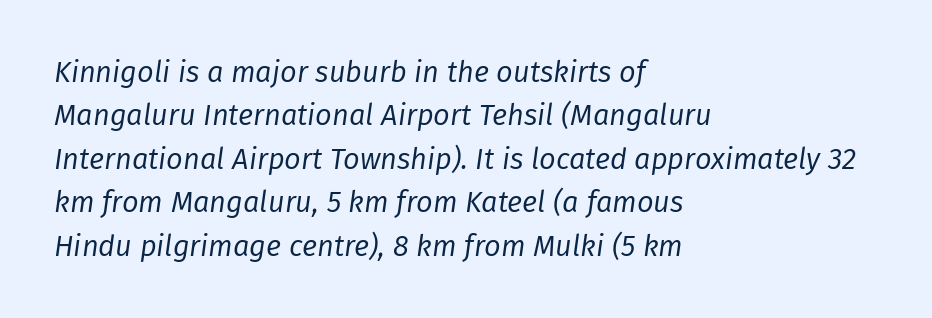
{"italic": "yes", "lean": "right", "slant_degrees": 8, "bold": "no", "weight": "regular", "width": "normal", "stroke_contrast": "low", "x_height": "medium", "monospaced": "no", "underline": "no", "align": "left", "line_spacing": "normal", "line_spacing_ratio": 1.5, "letter_spacing": "normal", "letter_spacing_em": 0.0, "glyph_px": 29}
